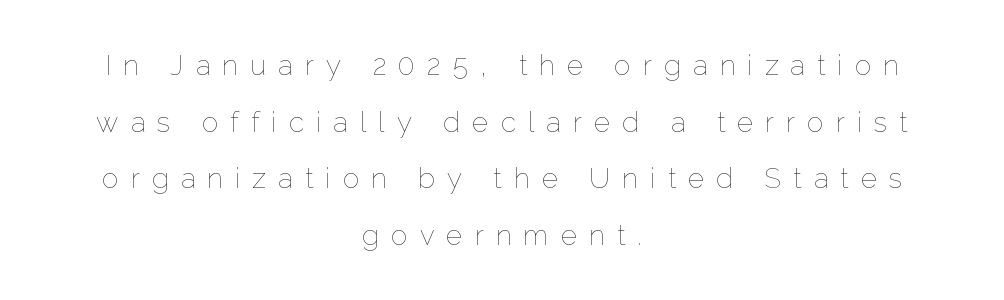
The image shows 28 px thin type, upright; set centered, loose line spacing (2.02x), unusually wide letter spacing (+0.43 em), not underlined; low stroke contrast and a medium x-height.
